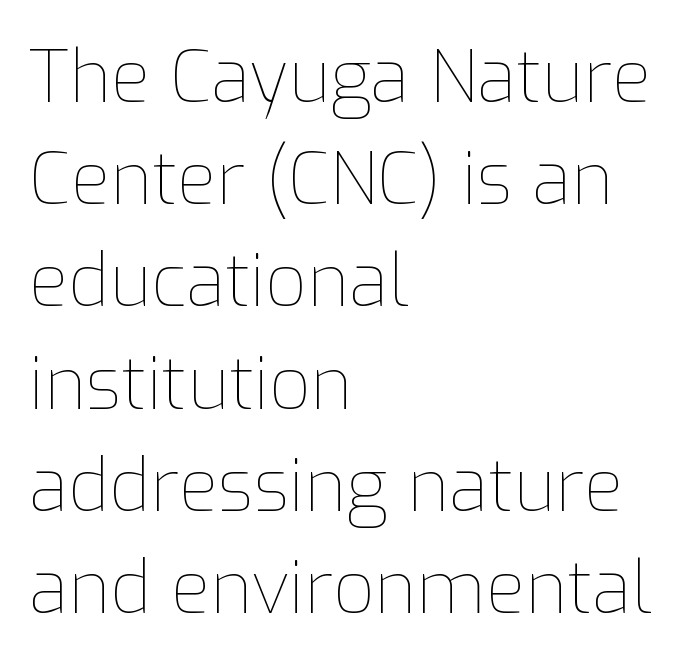
The image shows 72 px thin type, upright; set left-aligned, normal line spacing (1.42x), normal letter spacing, not underlined; low stroke contrast and a medium x-height.
